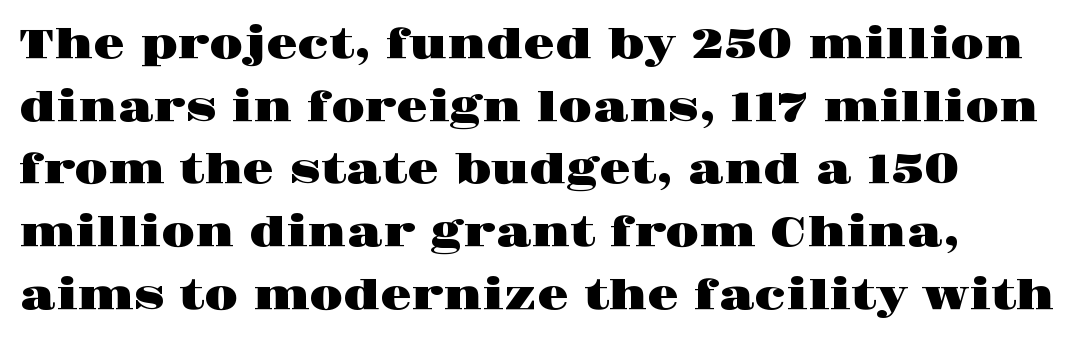
Q: Is the text italic (slanted)? A: No, it is upright.
Q: Is the typeface a serif or a sans-serif typeface? A: Serif.
Q: Is the text underlined? A: No.
Q: How is the paragraph aligned? A: Left-aligned.
Q: Is the spacing between letters normal or unusually wide? A: Normal.
Q: Is the spacing between lines tight, normal or loose? A: Normal.
Q: Width (condensed, normal, or wide)? A: Wide.
Q: Stroke contrast? A: High.
Q: x-height? A: Large.
Q: Monospaced? A: No.
